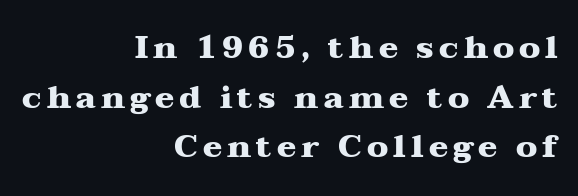
Tall strokes in this sample are plumb rather than angled. The letters advance in unequal steps, a hallmark of proportional type. Rows of type keep a routine distance in the vertical direction. Serif or sans? Serif — the stroke terminals have little feet. Heavy, bold letterforms.
